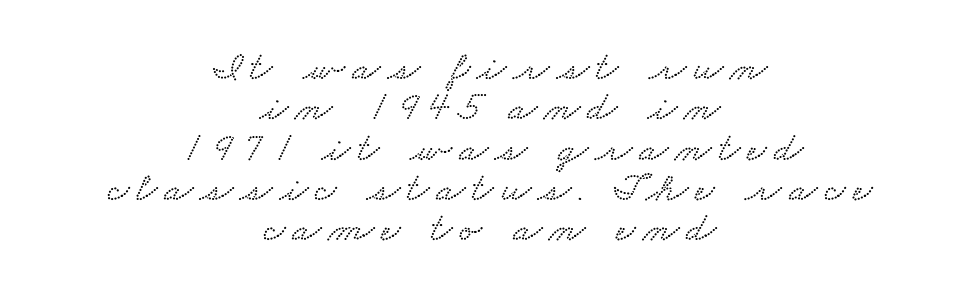
The image shows 42 px wide type; set centered, tight line spacing (0.96x), not underlined; low stroke contrast and a small x-height.
